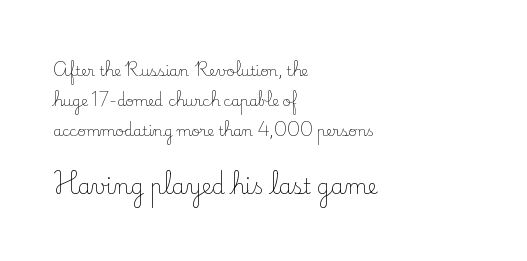
{"italic": "no", "bold": "no", "underline": "no", "align": "left", "line_spacing": "loose", "line_spacing_ratio": 2.14, "letter_spacing": "normal", "letter_spacing_em": 0.0, "larger_block": "second", "size_ratio": 1.5, "glyph_px": 21}
